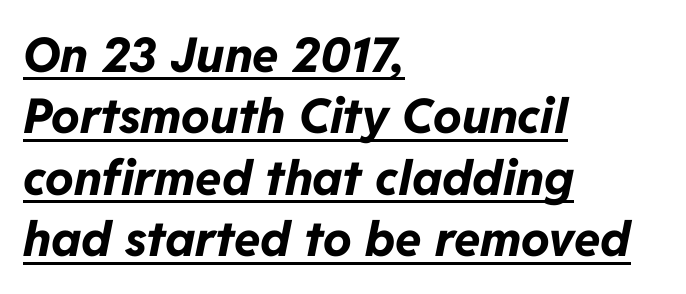
{"italic": "yes", "lean": "right", "slant_degrees": 11, "bold": "yes", "weight": "bold", "width": "normal", "stroke_contrast": "low", "x_height": "medium", "monospaced": "no", "underline": "yes", "align": "left", "line_spacing": "normal", "line_spacing_ratio": 1.28, "letter_spacing": "normal", "letter_spacing_em": 0.0, "glyph_px": 48}
